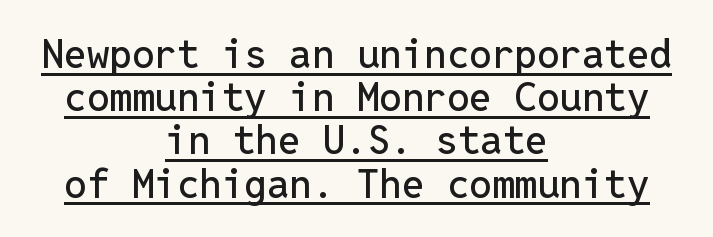
Q: Is the text italic (slanted)? A: No, it is upright.
Q: Is the typeface a serif or a sans-serif typeface? A: Sans-serif.
Q: Is the text underlined? A: Yes.
Q: How is the paragraph aligned? A: Centered.
Q: Is the spacing between letters normal or unusually wide? A: Normal.
Q: Is the spacing between lines tight, normal or loose? A: Tight.
Q: Width (condensed, normal, or wide)? A: Normal.
Q: Stroke contrast? A: Low.
Q: x-height? A: Medium.
Q: Monospaced? A: Yes.
